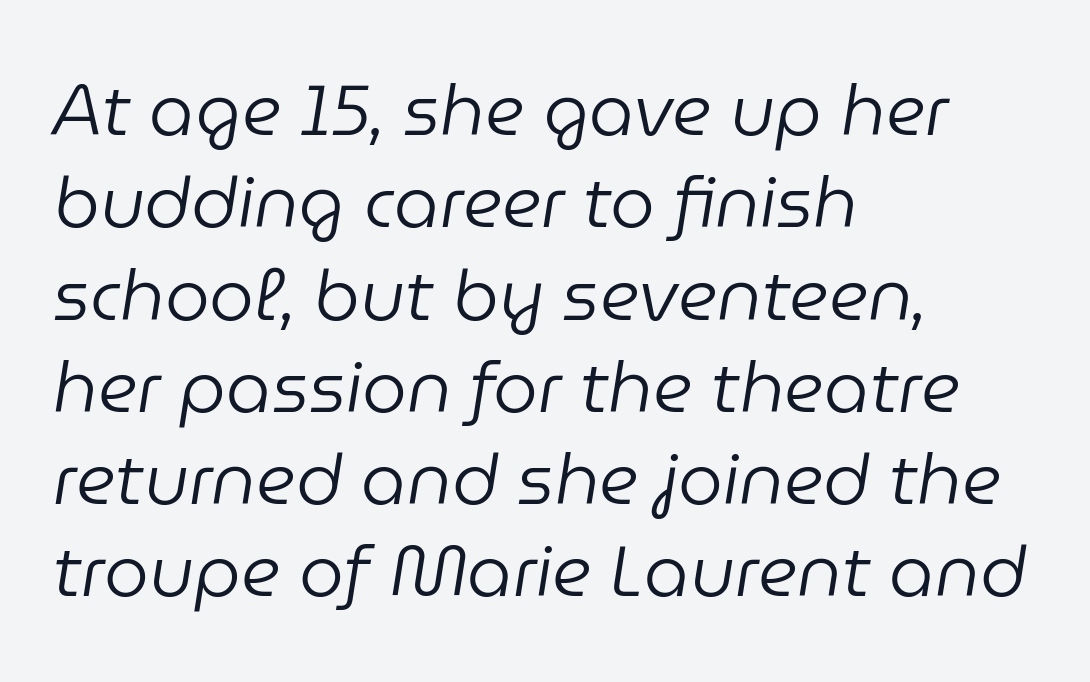
{"italic": "yes", "lean": "right", "slant_degrees": 9, "bold": "no", "weight": "regular", "width": "normal", "stroke_contrast": "low", "x_height": "medium", "monospaced": "no", "underline": "no", "align": "left", "line_spacing": "normal", "line_spacing_ratio": 1.3, "letter_spacing": "normal", "letter_spacing_em": 0.0, "glyph_px": 71}
